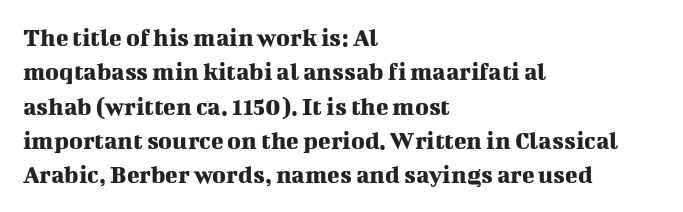
Here the glyphs are tracked normally, forming tight word shapes. Notice how the passage keeps a crisp vertical edge on the left only. A normal amount of white space separates one row of letters from the next. The string is rendered with underlining switched off.
